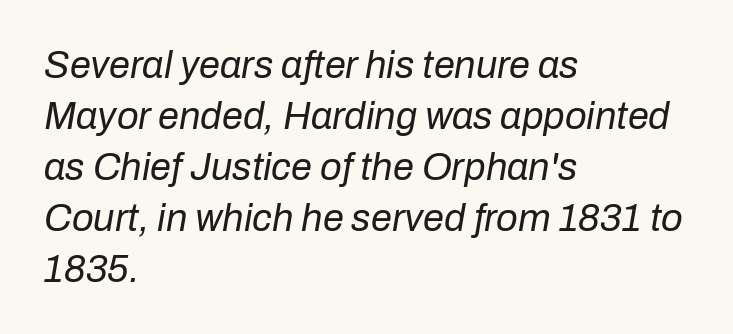
Q: Is the text bold? A: No.
Q: Is the text italic (slanted)? A: Yes, it leans right by about 10 degrees.
Q: Is the text underlined? A: No.
Q: How is the paragraph aligned? A: Left-aligned.
Q: Is the spacing between letters normal or unusually wide? A: Normal.
Q: Is the spacing between lines tight, normal or loose? A: Normal.
Q: Width (condensed, normal, or wide)? A: Normal.
Q: Stroke contrast? A: Low.
Q: x-height? A: Medium.
Q: Monospaced? A: No.
